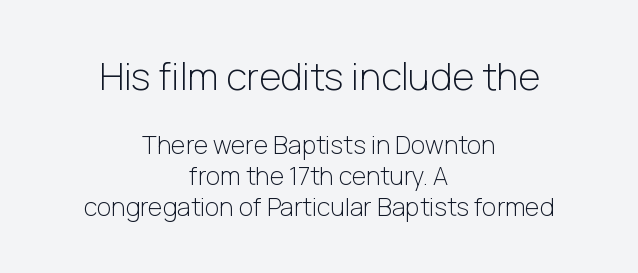
The image shows 38 px light sans-serif type, upright; set centered, line spacing 1.24x, normal letter spacing, not underlined; the first (top) block is 1.52x larger; low stroke contrast and a medium x-height.
